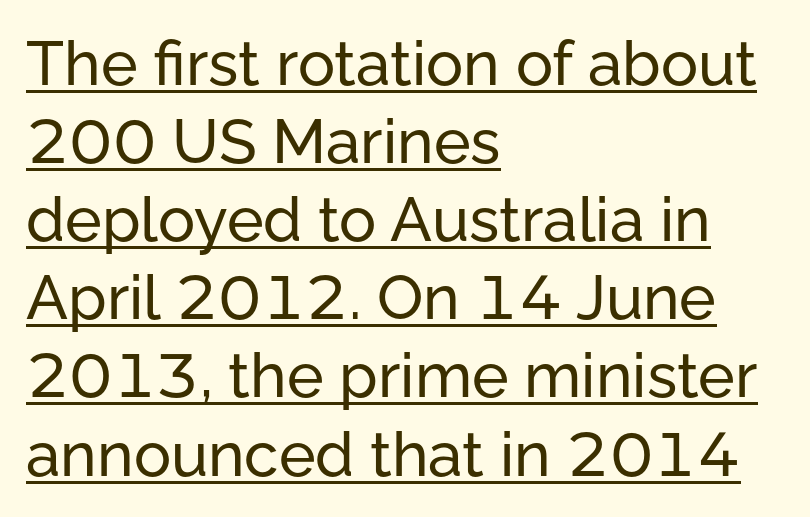
{"serif": "no", "italic": "no", "width": "normal", "stroke_contrast": "low", "x_height": "medium", "monospaced": "no", "underline": "yes", "align": "left", "line_spacing": "normal", "line_spacing_ratio": 1.26, "letter_spacing": "normal", "letter_spacing_em": 0.0, "glyph_px": 62}
